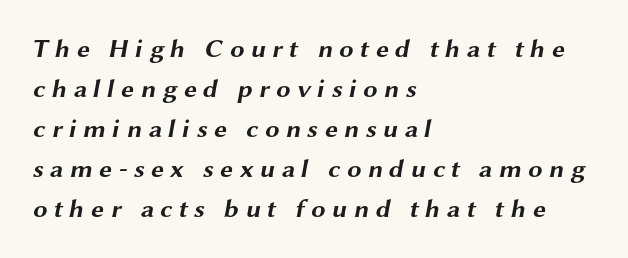
Q: Is the text bold? A: Yes.
Q: Is the text underlined? A: No.
Q: How is the paragraph aligned? A: Left-aligned.
Q: Is the spacing between letters normal or unusually wide? A: Unusually wide.
Q: Is the spacing between lines tight, normal or loose? A: Normal.
